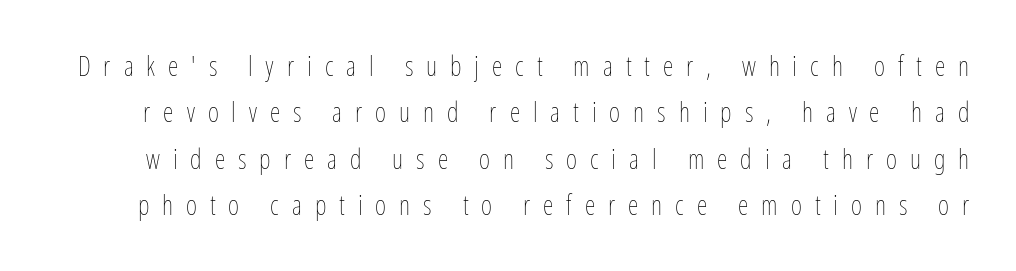
{"italic": "no", "bold": "no", "underline": "no", "line_spacing_ratio": 1.72, "letter_spacing": "wide", "letter_spacing_em": 0.48, "glyph_px": 27}
